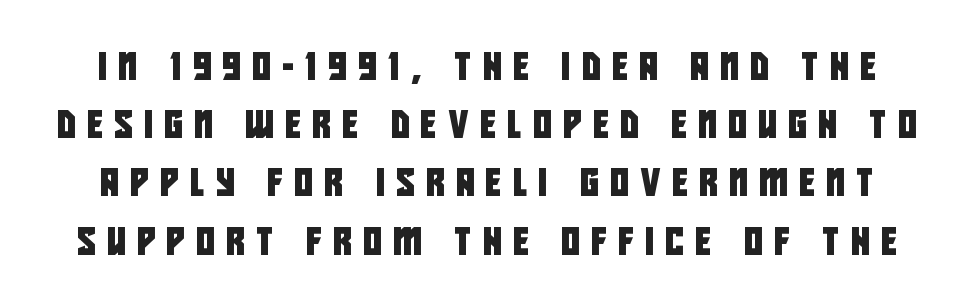
The image shows 28 px condensed sans-serif type; set loose line spacing (2.08x), unusually wide letter spacing (+0.42 em), not underlined; low stroke contrast and a large x-height.
